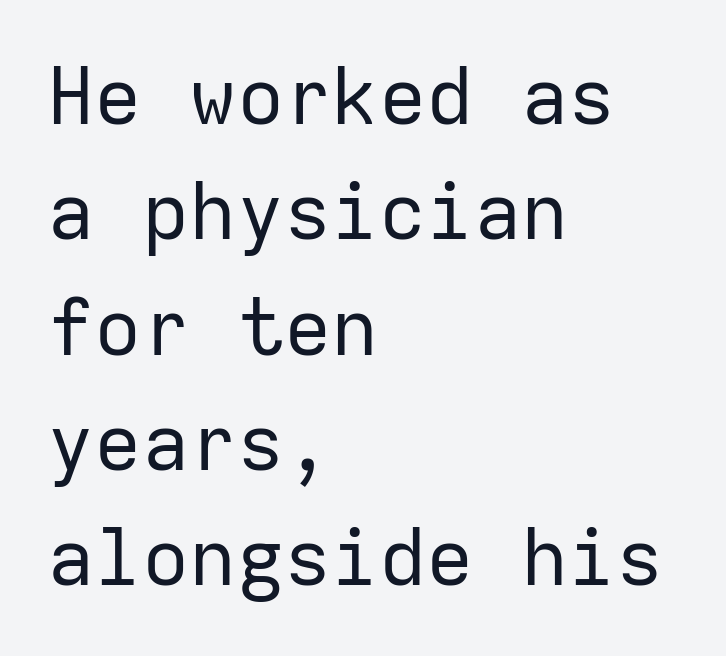
Q: Is the text bold? A: No.
Q: Is the text italic (slanted)? A: No, it is upright.
Q: Is the typeface a serif or a sans-serif typeface? A: Sans-serif.
Q: Is the text underlined? A: No.
Q: How is the paragraph aligned? A: Left-aligned.
Q: Is the spacing between letters normal or unusually wide? A: Normal.
Q: Is the spacing between lines tight, normal or loose? A: Normal.
Q: Width (condensed, normal, or wide)? A: Normal.
Q: Stroke contrast? A: Low.
Q: x-height? A: Medium.
Q: Monospaced? A: Yes.
